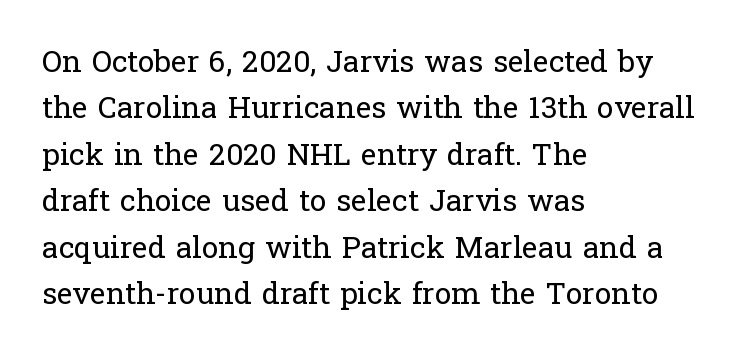
{"serif": "yes", "italic": "no", "bold": "no", "weight": "regular", "width": "normal", "stroke_contrast": "low", "x_height": "medium", "monospaced": "no", "underline": "no", "align": "left", "line_spacing": "normal", "line_spacing_ratio": 1.55, "letter_spacing": "normal", "letter_spacing_em": 0.0, "glyph_px": 30}
